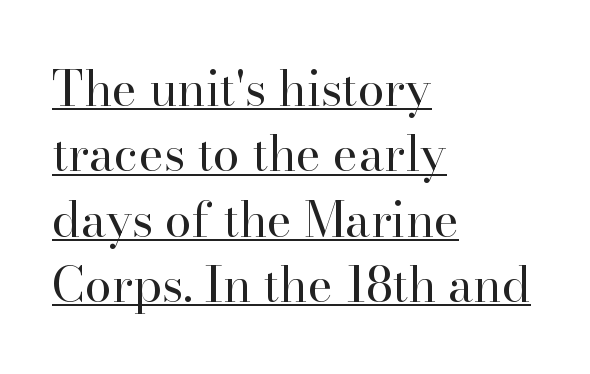
{"serif": "yes", "italic": "no", "bold": "no", "weight": "regular", "width": "normal", "stroke_contrast": "high", "x_height": "small", "monospaced": "no", "underline": "yes", "align": "left", "line_spacing": "normal", "line_spacing_ratio": 1.36, "letter_spacing": "normal", "letter_spacing_em": 0.0, "glyph_px": 48}
